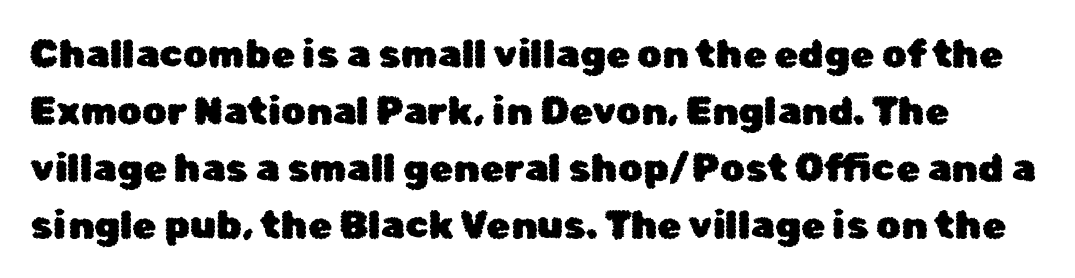
{"serif": "no", "italic": "no", "width": "normal", "stroke_contrast": "low", "x_height": "medium", "monospaced": "no", "underline": "no", "line_spacing": "normal", "line_spacing_ratio": 1.46, "letter_spacing": "normal", "letter_spacing_em": 0.0, "glyph_px": 39}
